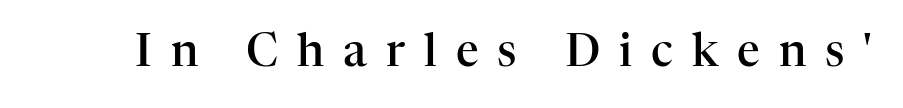
Old-style or modern, the face here clearly has serifs. The words here are not underlined. Students, this is semibold: more ink than regular, less than bold. The face used here is proportionally spaced, like ordinary book or web type.
